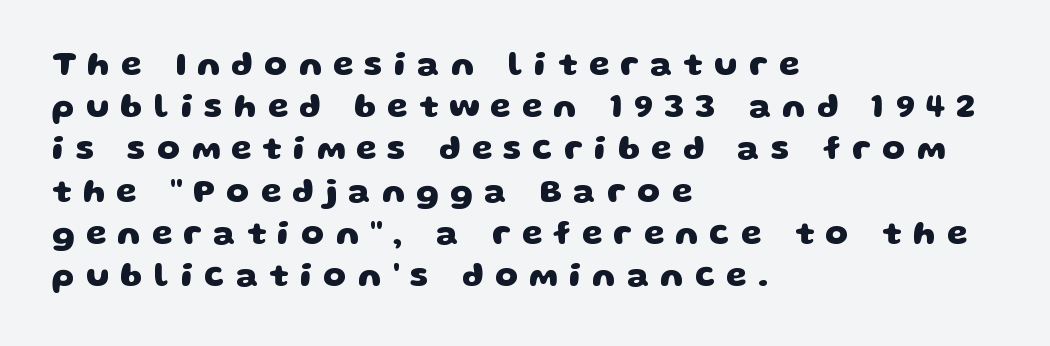
The image shows 33 px heavy, wide sans-serif type; set left-aligned, normal line spacing (1.28x), unusually wide letter spacing (+0.34 em), not underlined; low stroke contrast and a large x-height.
